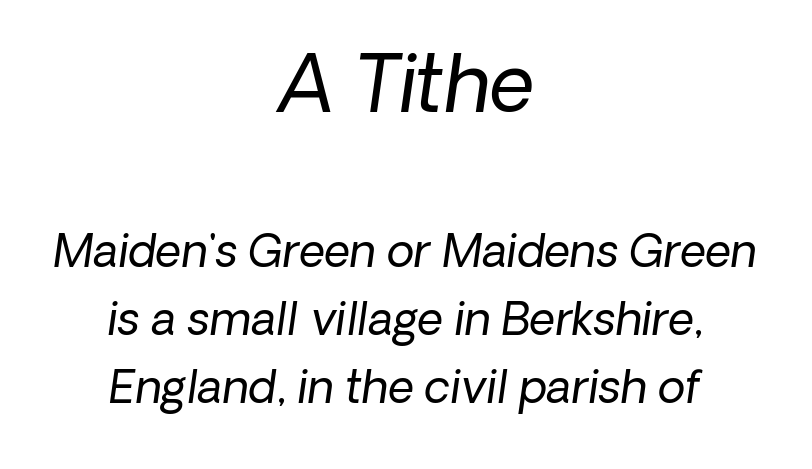
Successive baselines arrive at the customary interval. The zone under the glyphs is completely vacant. Here the glyphs are tracked normally, forming tight word shapes. Stroke terminals: plain, sans-serif.
